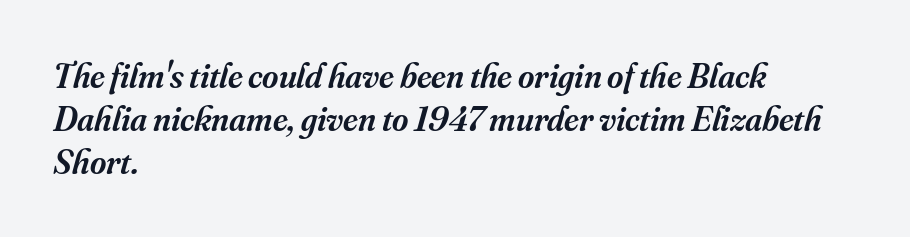
{"serif": "yes", "italic": "yes", "lean": "right", "slant_degrees": 16, "bold": "semi", "weight": "semibold", "width": "normal", "stroke_contrast": "medium", "x_height": "small", "monospaced": "no", "underline": "no", "align": "left", "line_spacing_ratio": 1.23, "letter_spacing": "normal", "letter_spacing_em": 0.0, "glyph_px": 35}
